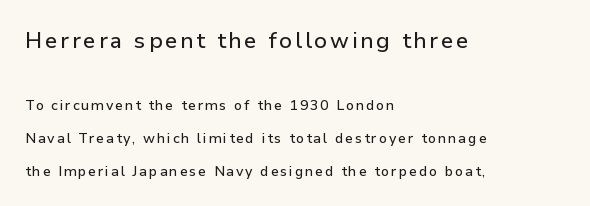
{"italic": "no", "underline": "no", "align": "left", "line_spacing": "loose", "line_spacing_ratio": 2.36, "larger_block": "first", "size_ratio": 1.57, "glyph_px": 22}
